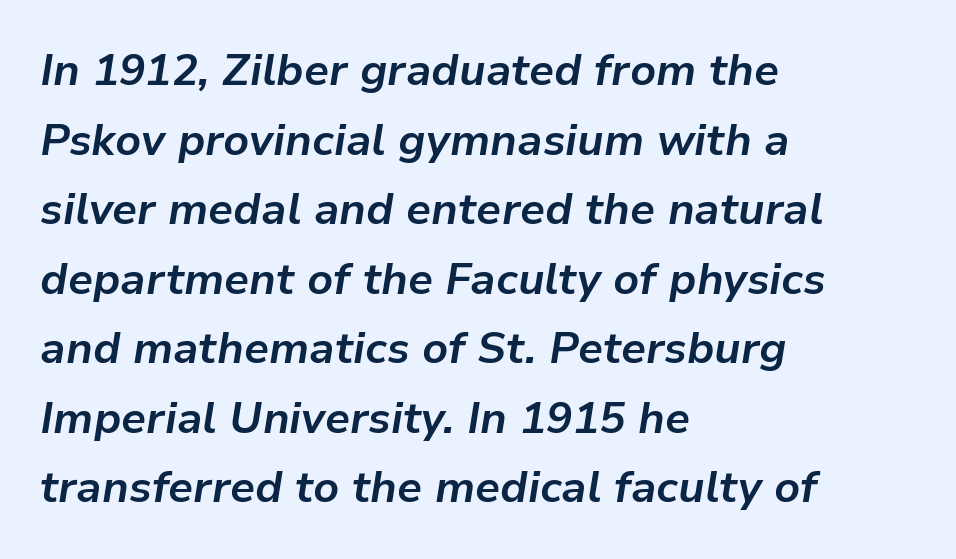
The image shows 44 px bold type, italic (leaning right); set left-aligned, normal line spacing (1.58x), normal letter spacing, not underlined; low stroke contrast and a medium x-height.
